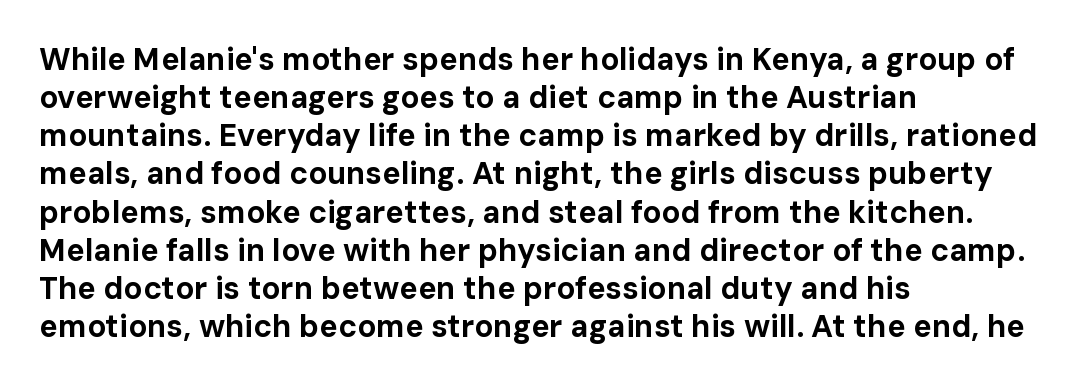
The image shows 31 px bold sans-serif type, upright; set left-aligned, line spacing 1.23x, normal letter spacing, not underlined; low stroke contrast and a medium x-height.
